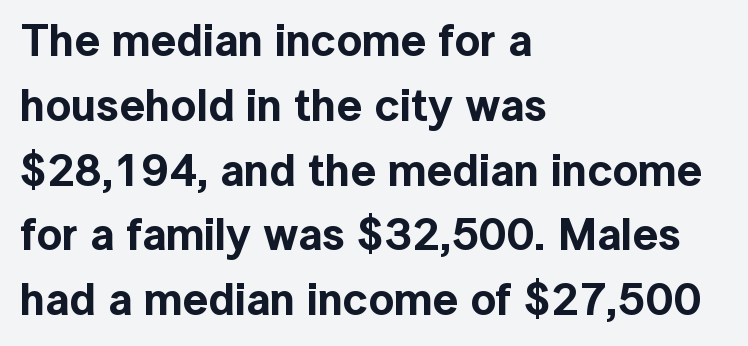
The image shows 45 px sans-serif type, upright; set left-aligned, normal line spacing (1.44x), normal letter spacing, not underlined; a medium x-height.
